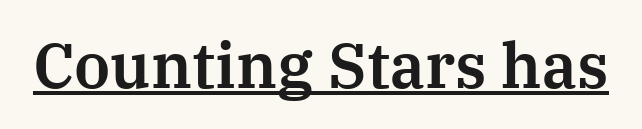
Q: Is the text italic (slanted)? A: No, it is upright.
Q: Is the typeface a serif or a sans-serif typeface? A: Serif.
Q: Is the text underlined? A: Yes.
Q: Is the spacing between letters normal or unusually wide? A: Normal.
Q: Width (condensed, normal, or wide)? A: Normal.
Q: Stroke contrast? A: Medium.
Q: x-height? A: Medium.
Q: Monospaced? A: No.
